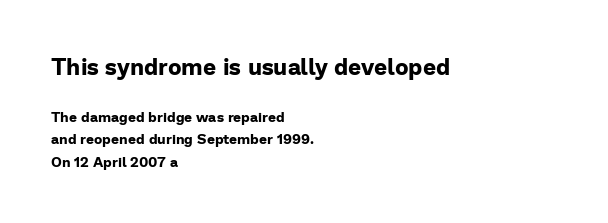
{"italic": "no", "bold": "yes", "underline": "no", "align": "left", "line_spacing": "normal", "line_spacing_ratio": 1.62, "letter_spacing": "normal", "letter_spacing_em": 0.0, "larger_block": "first", "size_ratio": 1.64, "glyph_px": 23}
